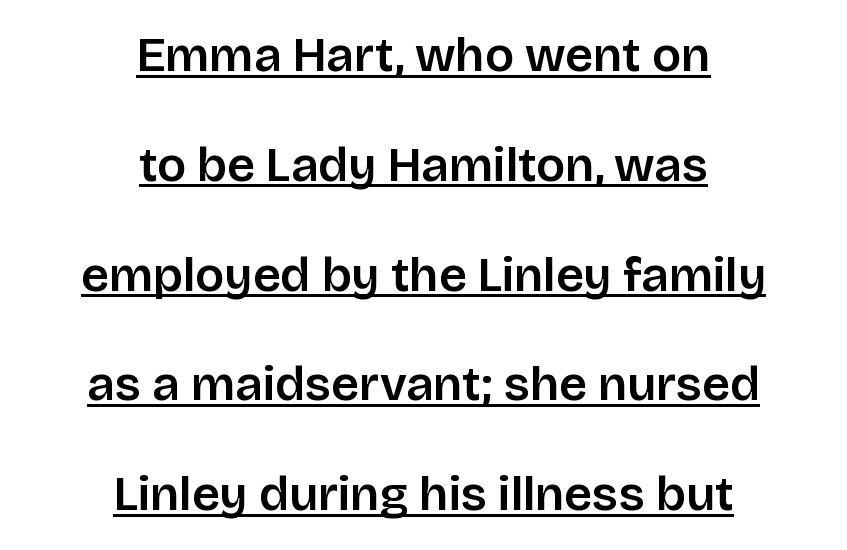
In terms of letterform style, serifs are entirely absent. Widely set lines give the paragraph a tall, airy silhouette. Underline: present. Looks like regular typesetting: each glyph gets only the width it needs. Which margin do the lines hug? Neither — every line sits in the middle. How are the letters spaced? Ordinarily, with no added tracking.
